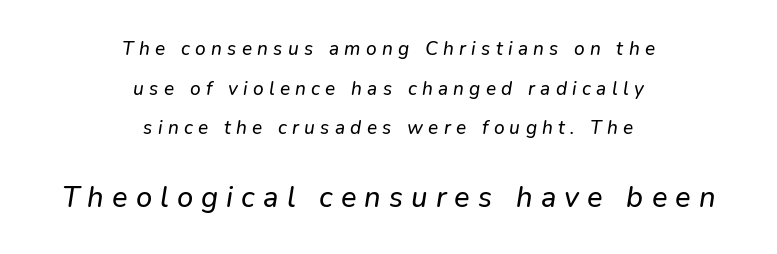
Letters rest on an invisible, unmarked baseline. You could only call the tracking loose — the letters float apart. Type style note: lacks serifs. Leading: increased.
